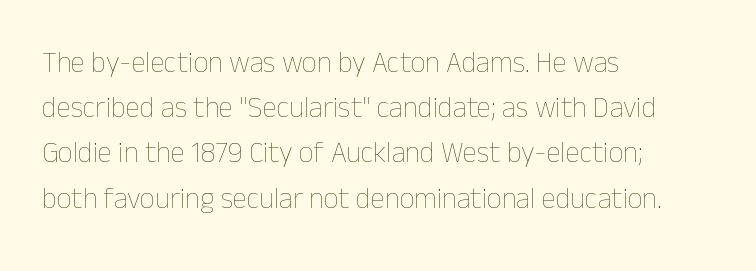
The letterforms sit shoulder to shoulder at normal distance. Check under the words: just untouched page. The designer left line spacing at the default. Caption: multi-line text, flush left, ragged right. Weight class: somewhere from thin through regular. This is roman type, the default non-slanted kind.
